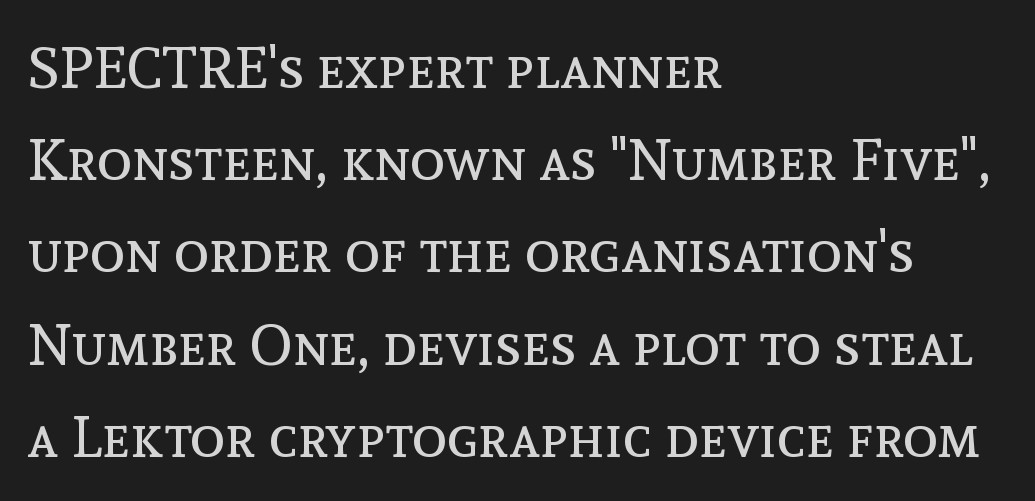
The image shows 58 px regular-weight type, upright; set left-aligned, normal line spacing (1.59x), normal letter spacing, not underlined; a medium x-height.
